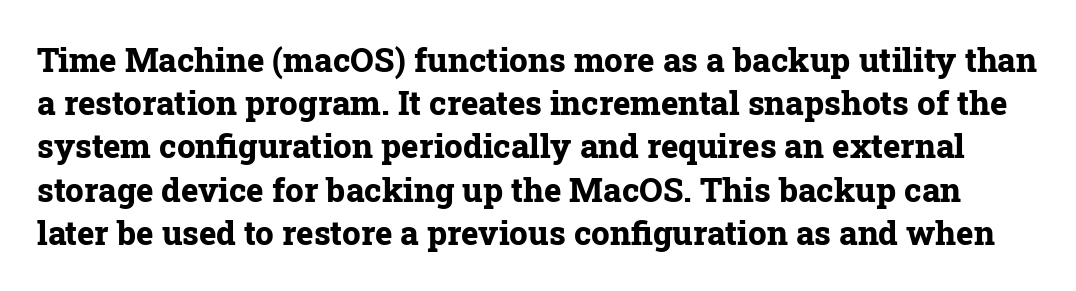
{"serif": "yes", "italic": "no", "bold": "yes", "weight": "bold", "width": "normal", "stroke_contrast": "low", "x_height": "medium", "monospaced": "no", "underline": "no", "line_spacing": "normal", "line_spacing_ratio": 1.31, "letter_spacing": "normal", "letter_spacing_em": 0.0, "glyph_px": 33}
